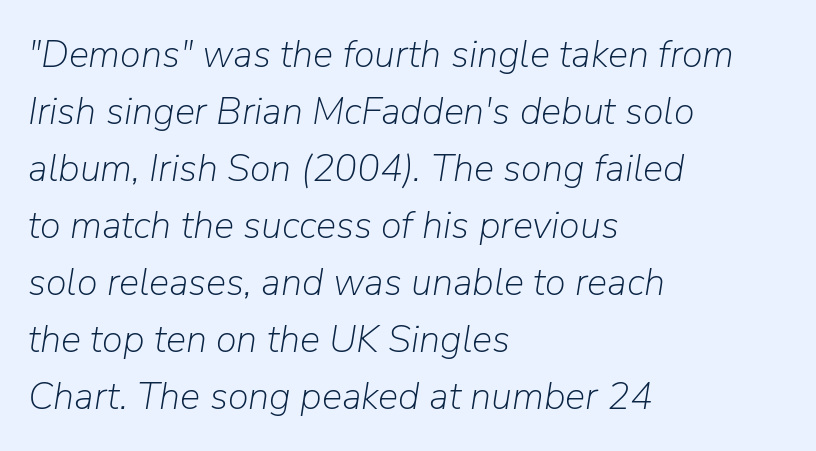
Every row of glyphs begins at an identical x-position on the left. Italic? Definitely — the glyphs are oblique. This rendering features lettering with no underline. The line texture is even and compact thanks to regular tracking.
